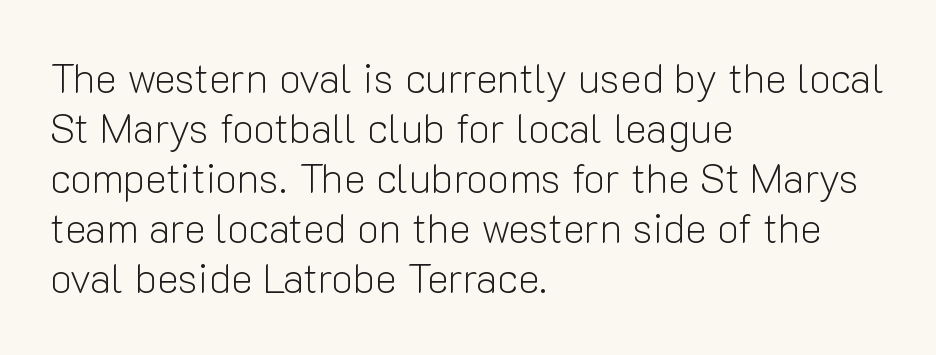
{"serif": "no", "italic": "no", "bold": "no", "weight": "light", "width": "normal", "stroke_contrast": "low", "x_height": "medium", "monospaced": "no", "underline": "no", "align": "left", "line_spacing_ratio": 1.22, "letter_spacing": "normal", "letter_spacing_em": 0.0, "glyph_px": 41}
